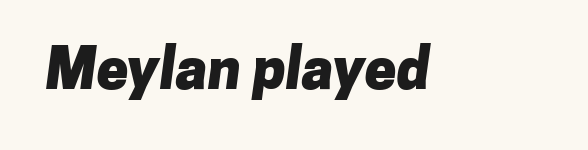
{"serif": "no", "bold": "yes", "weight": "heavy", "width": "normal", "stroke_contrast": "low", "x_height": "medium", "monospaced": "no", "underline": "no", "letter_spacing": "normal", "letter_spacing_em": 0.0, "glyph_px": 57}
